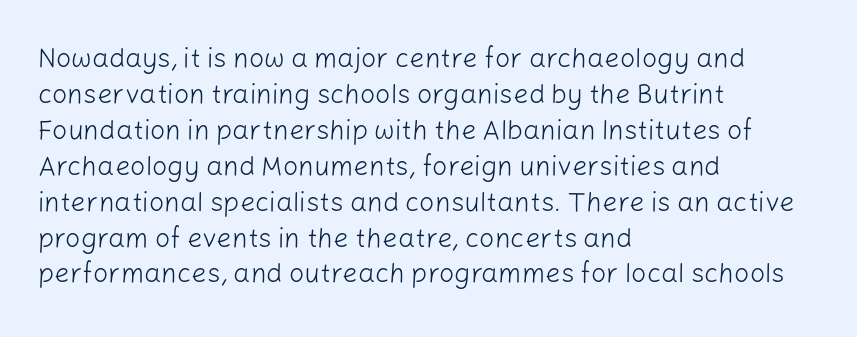
Q: Is the text bold? A: No.
Q: Is the text italic (slanted)? A: No, it is upright.
Q: Is the text underlined? A: No.
Q: How is the paragraph aligned? A: Left-aligned.
Q: Is the spacing between letters normal or unusually wide? A: Normal.
Q: Is the spacing between lines tight, normal or loose? A: Normal.
